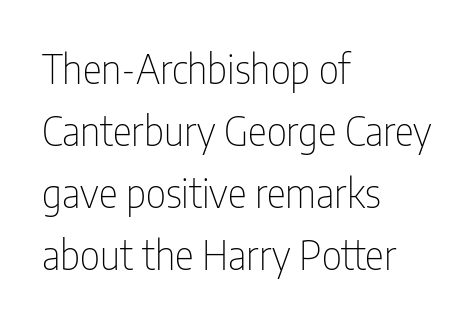
{"serif": "no", "italic": "no", "bold": "no", "weight": "thin", "width": "condensed", "stroke_contrast": "low", "x_height": "medium", "monospaced": "no", "underline": "no", "align": "left", "line_spacing": "normal", "line_spacing_ratio": 1.55, "letter_spacing": "normal", "letter_spacing_em": 0.0, "glyph_px": 40}
